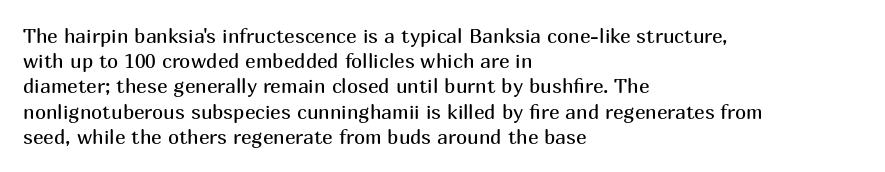
How would I describe the line gaps? Plain and ordinary. Stem width sits at or under what a default text font uses. Posture: straight, roman, zero tilt. Underlining? Definitely not there. How are the letters spaced? Ordinarily, with no added tracking. Alignment: flush left.
